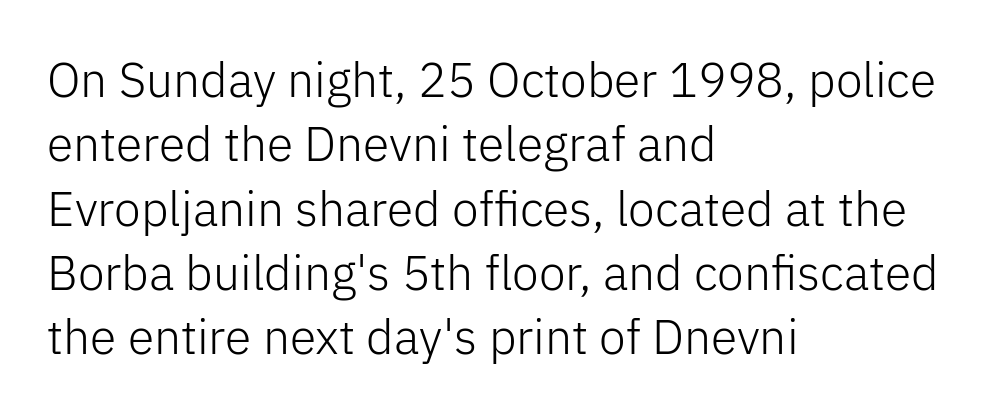
The image shows 48 px light sans-serif type, upright; set left-aligned, normal line spacing (1.34x), normal letter spacing, not underlined; low stroke contrast and a medium x-height.
